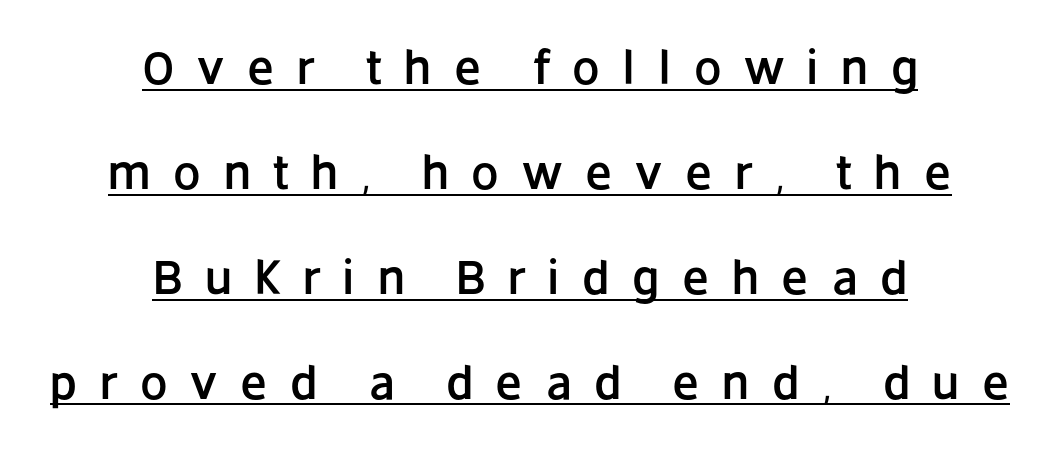
Vertical spacing — loose. Ascenders rise straight up at ninety degrees. Underline: present. A typesetter would label this face a sans. Is the letter spacing exaggerated? Yes — the characters are pushed far apart. Which margin do the lines hug? Neither — every line sits in the middle.
